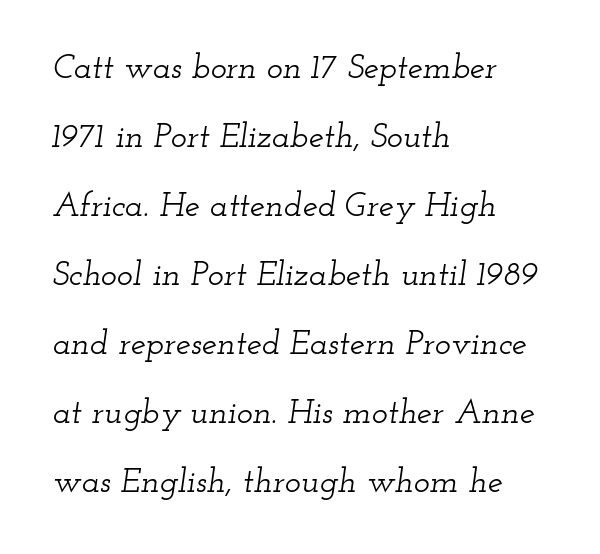
Q: Is the text italic (slanted)? A: Yes, it leans right by about 12 degrees.
Q: Is the typeface a serif or a sans-serif typeface? A: Serif.
Q: Is the text underlined? A: No.
Q: How is the paragraph aligned? A: Left-aligned.
Q: Is the spacing between letters normal or unusually wide? A: Normal.
Q: Is the spacing between lines tight, normal or loose? A: Loose.
Q: Width (condensed, normal, or wide)? A: Wide.
Q: Stroke contrast? A: Low.
Q: x-height? A: Small.
Q: Monospaced? A: No.
